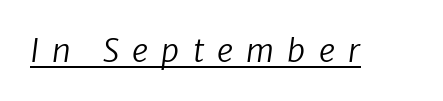
The passage shown leans; its letterforms are oblique. The tracking jumps out immediately: characters are airy and widely separated. The weight would be labelled regular, book, light, or lighter still. The rendering uses natural spacing where letterforms have individual widths.
